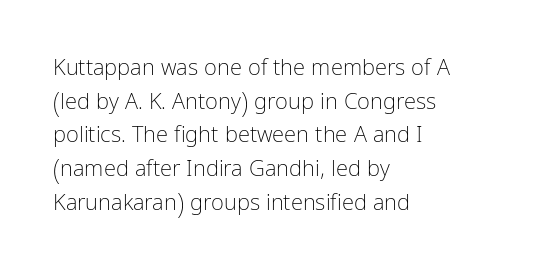
Q: Is the text bold? A: No.
Q: Is the text italic (slanted)? A: No, it is upright.
Q: Is the text underlined? A: No.
Q: How is the paragraph aligned? A: Left-aligned.
Q: Is the spacing between letters normal or unusually wide? A: Normal.
Q: Is the spacing between lines tight, normal or loose? A: Normal.
